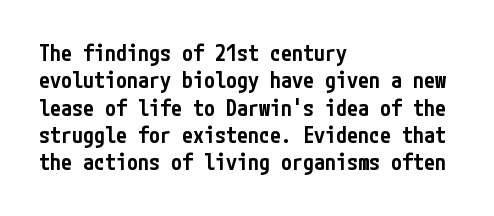
Q: Is the text bold? A: Semi-bold.
Q: Is the text italic (slanted)? A: No, it is upright.
Q: Is the text underlined? A: No.
Q: How is the paragraph aligned? A: Left-aligned.
Q: Is the spacing between letters normal or unusually wide? A: Normal.
